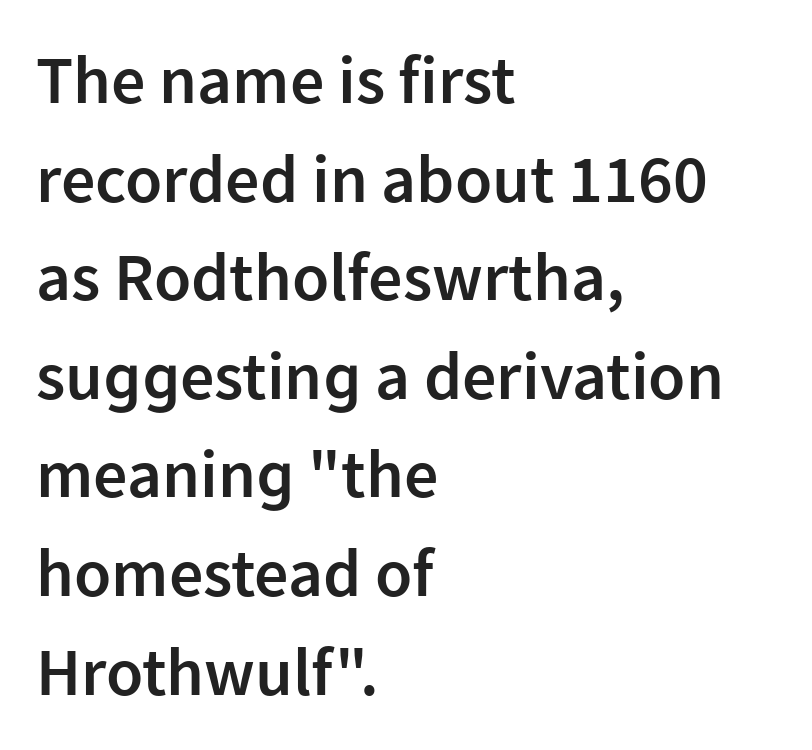
{"serif": "no", "italic": "no", "bold": "semi", "weight": "semibold", "width": "normal", "stroke_contrast": "low", "x_height": "medium", "monospaced": "no", "underline": "no", "align": "left", "line_spacing": "normal", "line_spacing_ratio": 1.45, "letter_spacing": "normal", "letter_spacing_em": 0.0, "glyph_px": 68}
